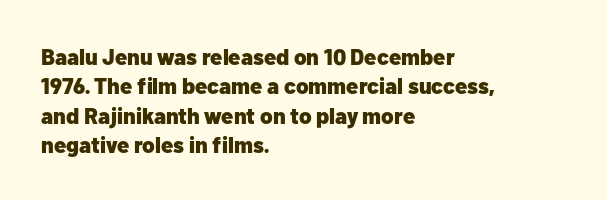
Q: Is the text bold? A: Yes.
Q: Is the text italic (slanted)? A: No, it is upright.
Q: Is the text underlined? A: No.
Q: How is the paragraph aligned? A: Left-aligned.
Q: Is the spacing between letters normal or unusually wide? A: Normal.
Q: Is the spacing between lines tight, normal or loose? A: Normal.
